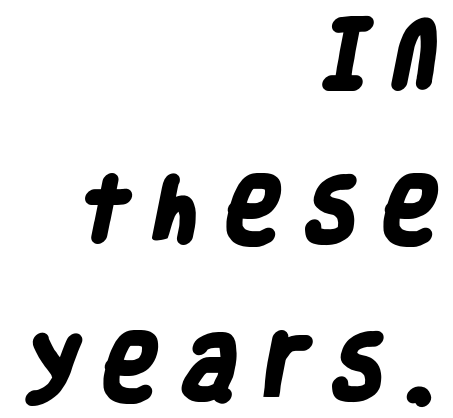
{"serif": "no", "bold": "yes", "weight": "heavy", "width": "condensed", "stroke_contrast": "low", "x_height": "large", "monospaced": "no", "underline": "no", "align": "right", "line_spacing": "loose", "line_spacing_ratio": 2.21, "letter_spacing": "wide", "letter_spacing_em": 0.3, "glyph_px": 71}
